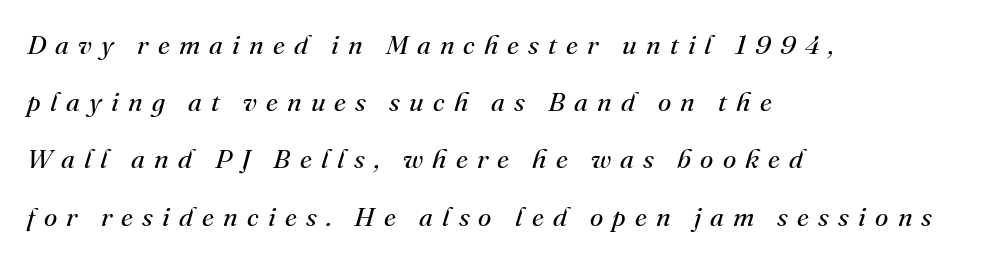
Widely set lines give the paragraph a tall, airy silhouette. Clear beneath every line of the passage. Is the stroke heavy? The answer is a plain regular-or-lighter. The face used here has a pronounced slope to its letters. Notice how the passage keeps a crisp vertical edge on the left only. Letter spacing: wide.
